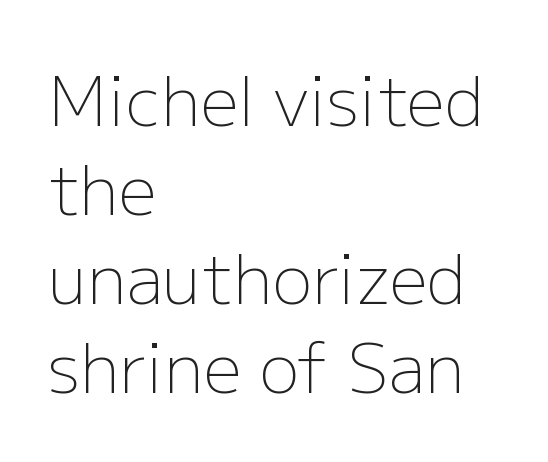
Q: Is the text bold? A: No.
Q: Is the text italic (slanted)? A: No, it is upright.
Q: Is the typeface a serif or a sans-serif typeface? A: Sans-serif.
Q: Is the text underlined? A: No.
Q: How is the paragraph aligned? A: Left-aligned.
Q: Is the spacing between letters normal or unusually wide? A: Normal.
Q: Is the spacing between lines tight, normal or loose? A: Normal.
Q: Width (condensed, normal, or wide)? A: Normal.
Q: Stroke contrast? A: Low.
Q: x-height? A: Medium.
Q: Monospaced? A: No.
